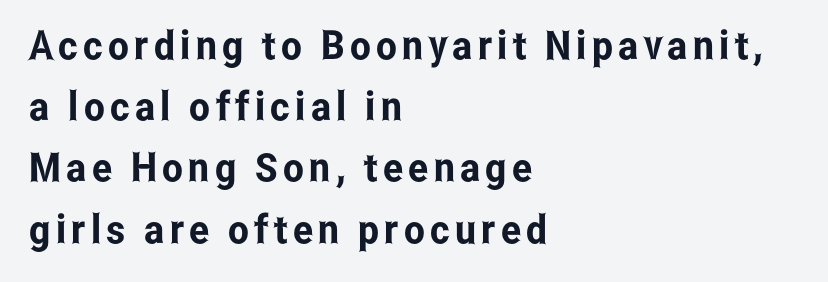
{"serif": "no", "italic": "no", "width": "condensed", "stroke_contrast": "low", "x_height": "medium", "monospaced": "no", "underline": "no", "align": "left", "line_spacing": "normal", "line_spacing_ratio": 1.53, "glyph_px": 40}
